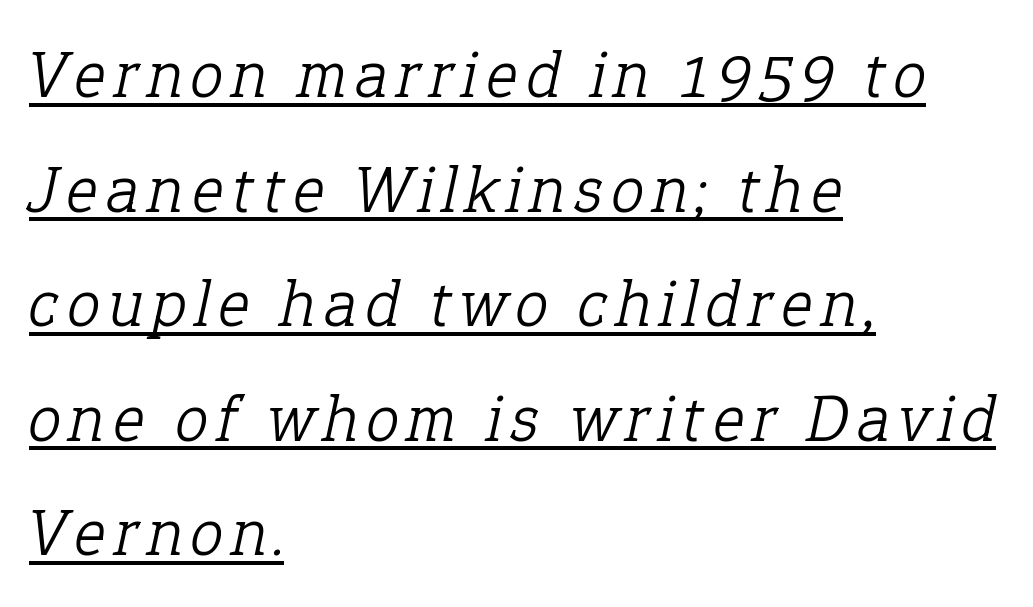
Q: Is the text bold? A: No.
Q: Is the text italic (slanted)? A: Yes, it leans right by about 12 degrees.
Q: Is the typeface a serif or a sans-serif typeface? A: Serif.
Q: Is the text underlined? A: Yes.
Q: How is the paragraph aligned? A: Left-aligned.
Q: Width (condensed, normal, or wide)? A: Normal.
Q: Stroke contrast? A: Low.
Q: x-height? A: Medium.
Q: Monospaced? A: No.
